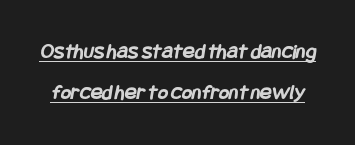
{"bold": "yes", "underline": "yes", "line_spacing_ratio": 1.88, "letter_spacing": "normal", "letter_spacing_em": 0.0, "glyph_px": 22}
